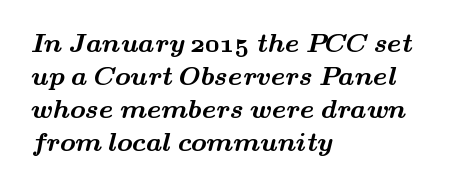
Q: Is the text bold? A: Yes.
Q: Is the text underlined? A: No.
Q: How is the paragraph aligned? A: Left-aligned.
Q: Is the spacing between letters normal or unusually wide? A: Normal.
Q: Is the spacing between lines tight, normal or loose? A: Normal.
